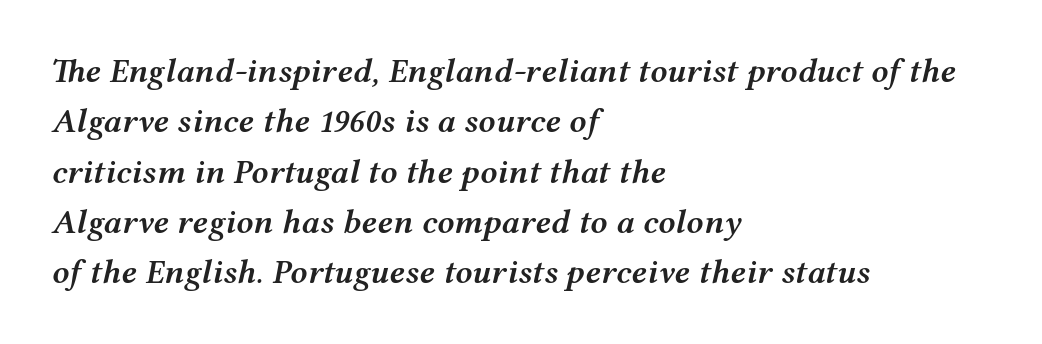
The image shows 34 px semibold, wide type, italic (leaning right); set left-aligned, normal line spacing (1.48x), normal letter spacing, not underlined; medium stroke contrast and a medium x-height.
